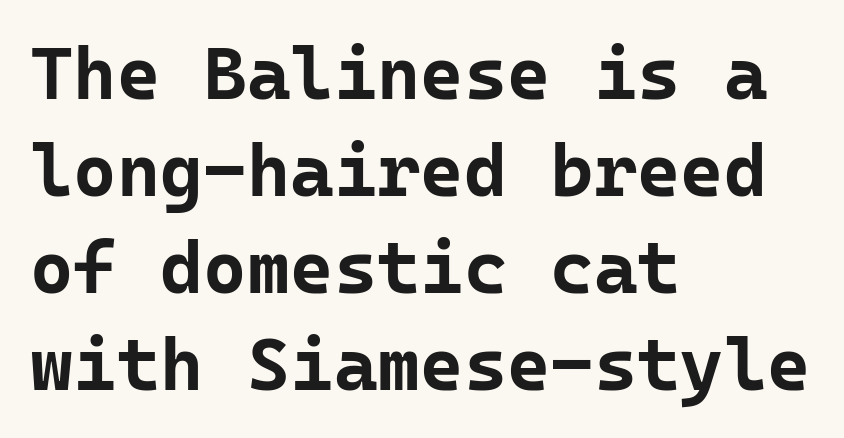
The image shows 74 px bold sans-serif type, upright, monospaced; set left-aligned, normal line spacing (1.31x), normal letter spacing, not underlined; low stroke contrast and a medium x-height.
